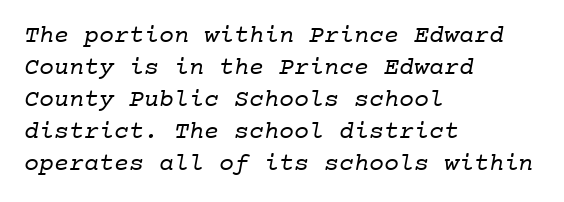
The typeface has the unassuming heft of standard copy or less. Spacing between characters is what you'd get straight out of the box. Short and long lines alike share a common starting point at left. Does the leading feel generous? No, just average.
